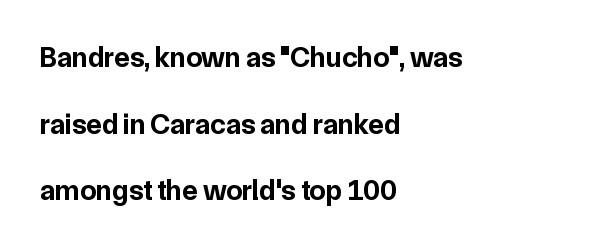
Ascenders rise straight up at ninety degrees. A typesetter would call this proportional, since set widths differ per character. Loosely led — the rows are spread out. Any mark beneath the type? The region is blank. Horizontally, the lines are justified to the leading edge only.
